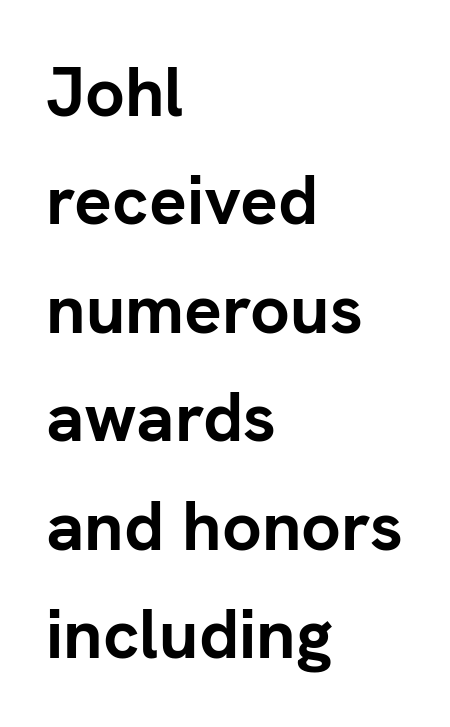
Q: Is the text bold? A: Yes.
Q: Is the text italic (slanted)? A: No, it is upright.
Q: Is the typeface a serif or a sans-serif typeface? A: Sans-serif.
Q: Is the text underlined? A: No.
Q: How is the paragraph aligned? A: Left-aligned.
Q: Is the spacing between letters normal or unusually wide? A: Normal.
Q: Is the spacing between lines tight, normal or loose? A: Normal.
Q: Width (condensed, normal, or wide)? A: Normal.
Q: Stroke contrast? A: Low.
Q: x-height? A: Medium.
Q: Monospaced? A: No.
